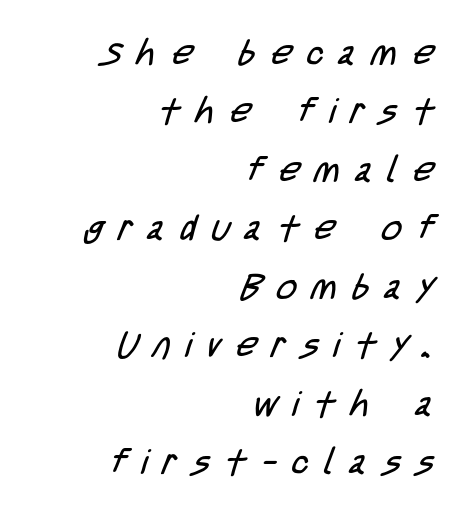
Descenders hang freely into open space. You could not count columns in this text — the font is proportionally spaced. Where is the straight margin? On the right. Bold? No — there's no thickening of the strokes. Here the glyphs are tracked loosely, breaking word shapes into spaced letters. Regarding serifs, this sample does without them.
